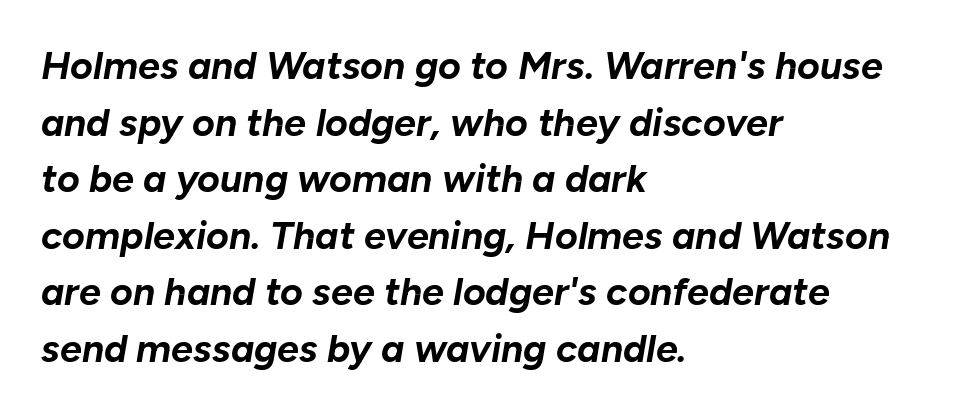
Q: Is the text bold? A: Yes.
Q: Is the text italic (slanted)? A: Yes, it leans right by about 10 degrees.
Q: Is the text underlined? A: No.
Q: How is the paragraph aligned? A: Left-aligned.
Q: Is the spacing between letters normal or unusually wide? A: Normal.
Q: Is the spacing between lines tight, normal or loose? A: Normal.
Q: Width (condensed, normal, or wide)? A: Normal.
Q: Stroke contrast? A: Low.
Q: x-height? A: Medium.
Q: Monospaced? A: No.
